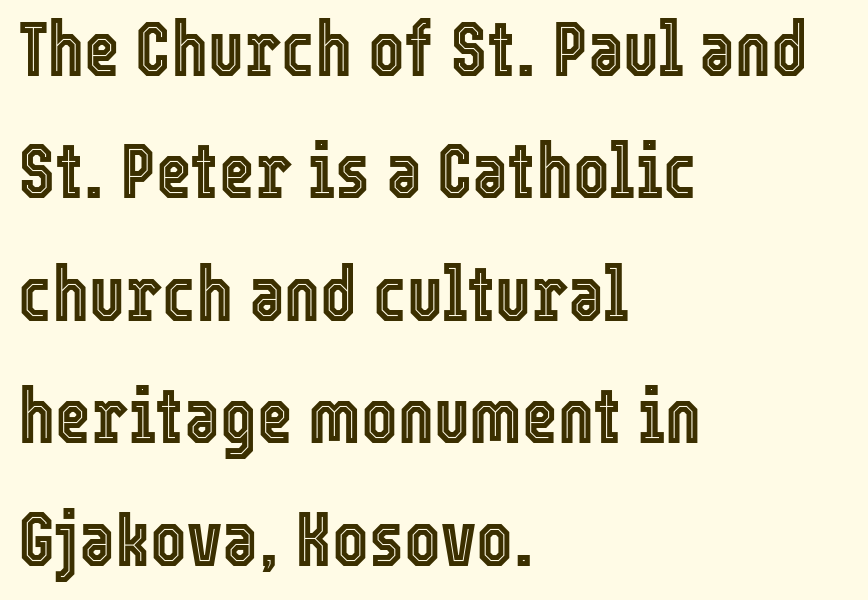
A roman cut, with each character standing at attention. The rendering uses natural spacing where letterforms have individual widths. No extra tracking has been applied to these lines. Visually the block forms a straight wall on the left and a jagged coastline on the right. The zone under the glyphs is completely vacant.
